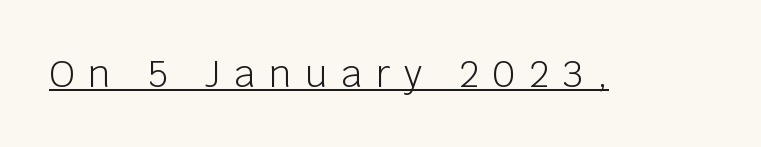
The rendering uses the underline text-decoration. The rendering uses natural spacing where letterforms have individual widths. The font sits on the lighter half of the weight spectrum, regular included. Students, note that the glyphs here are deliberately spaced far apart. I'd call this a sans setting — the letters go barefoot.
